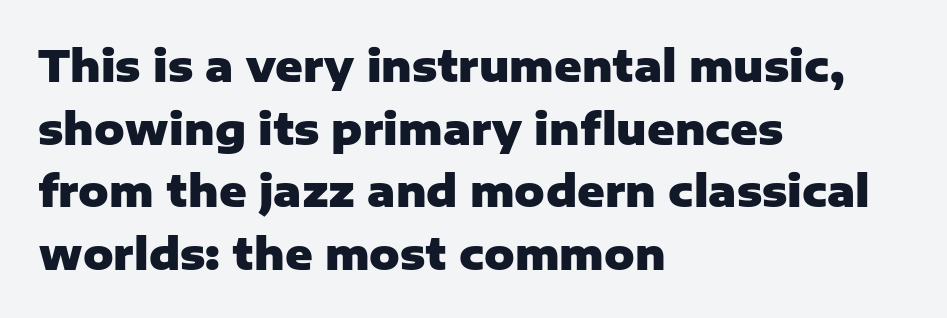
Is this a fixed-width face? No — the glyphs have proportional, varying widths. The leading is moderate, giving the passage an even texture. The designer went with a sans here, leaving each stem footless. Style check: upright. The line texture is even and compact thanks to regular tracking. Anything drawn beneath the words? Only blank space.
